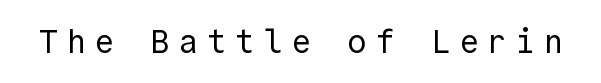
{"serif": "no", "italic": "no", "bold": "no", "weight": "regular", "width": "normal", "x_height": "medium", "monospaced": "yes", "underline": "no", "letter_spacing": "wide", "letter_spacing_em": 0.25, "glyph_px": 33}
